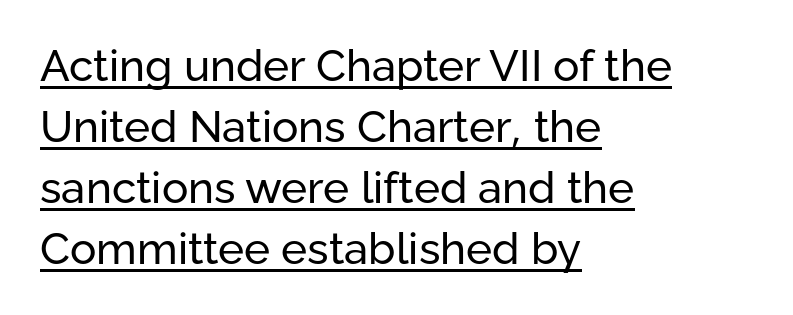
Q: Is the text bold? A: No.
Q: Is the text italic (slanted)? A: No, it is upright.
Q: Is the typeface a serif or a sans-serif typeface? A: Sans-serif.
Q: Is the text underlined? A: Yes.
Q: How is the paragraph aligned? A: Left-aligned.
Q: Is the spacing between letters normal or unusually wide? A: Normal.
Q: Is the spacing between lines tight, normal or loose? A: Normal.
Q: Width (condensed, normal, or wide)? A: Normal.
Q: Stroke contrast? A: Low.
Q: x-height? A: Medium.
Q: Monospaced? A: No.
